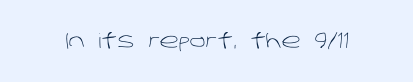
Think standard paragraph weight, or any step lighter than that. Spacing between characters is what you'd get straight out of the box. The space directly below the letters is spotless.
